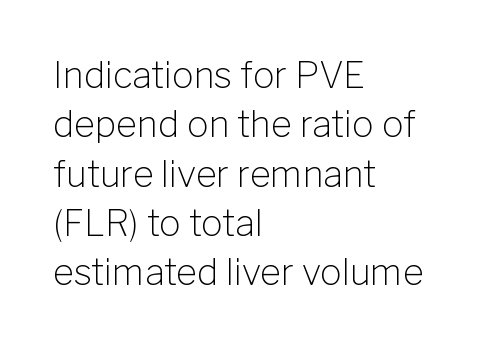
The type sits square on the baseline with zero lean. The glyphs are unaccompanied by any horizontal stroke below them. Summary of weight: not heavy and not bold. Look at the bottom of the vertical strokes: they stop flat, with no serifs. Tracking here is standard; glyphs follow each other at the usual distance.
